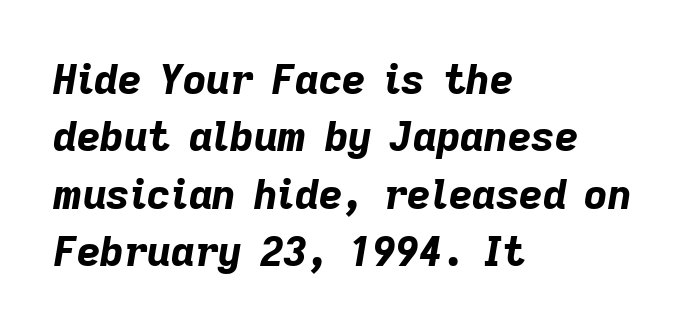
The image shows 41 px bold type, italic (leaning right); set left-aligned, normal line spacing (1.4x), normal letter spacing, not underlined; low stroke contrast and a medium x-height.
